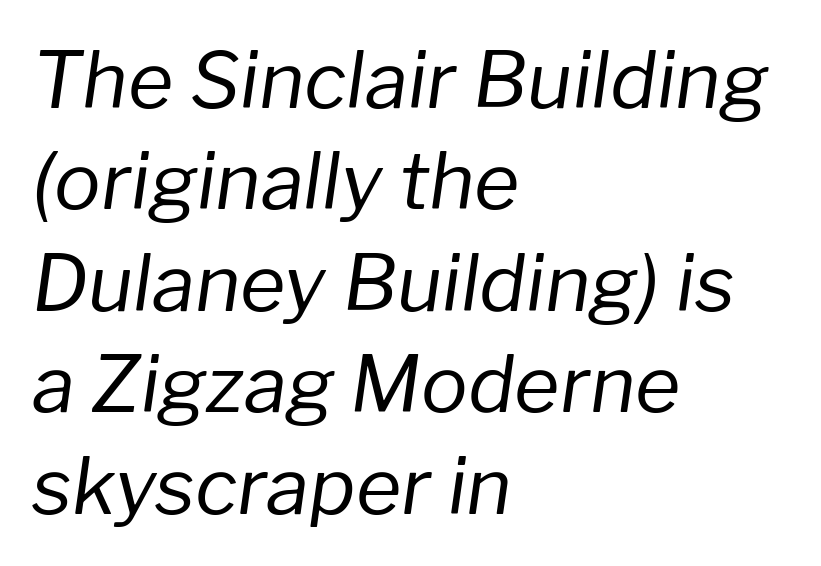
Nobody touched the tracking dial on this one. Reading down the column, the eye jumps a familiar distance to each next line. Left-aligned paragraph, ragged on the right. On a weight scale, this lands at 450 or below. Letters rest on an invisible, unmarked baseline.
